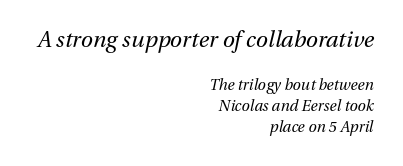
Q: Is the text bold? A: No.
Q: Is the text italic (slanted)? A: Yes, it leans right by about 13 degrees.
Q: Is the text underlined? A: No.
Q: How is the paragraph aligned? A: Right-aligned.
Q: Is the spacing between letters normal or unusually wide? A: Normal.
Q: Is the spacing between lines tight, normal or loose? A: Normal.
Q: Which block of text is set in a larger size, the first (top) or the second (bottom)? A: The first (top) one.
